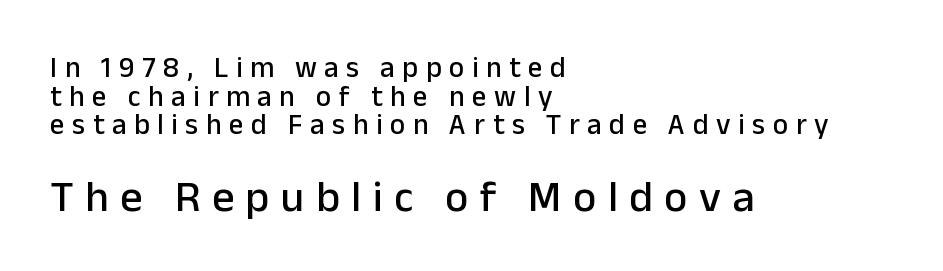
{"serif": "no", "italic": "no", "width": "normal", "stroke_contrast": "low", "x_height": "medium", "monospaced": "no", "underline": "no", "align": "left", "line_spacing": "tight", "line_spacing_ratio": 0.99, "letter_spacing": "wide", "letter_spacing_em": 0.26, "larger_block": "second", "size_ratio": 1.52, "glyph_px": 44}
